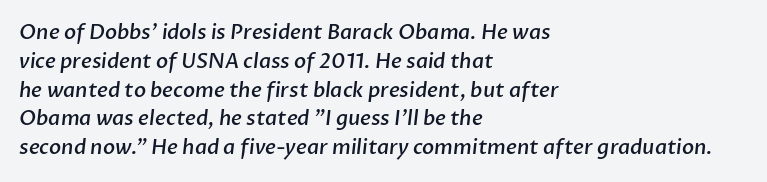
The image shows 20 px text type; set left-aligned, normal line spacing (1.44x), normal letter spacing, not underlined.
